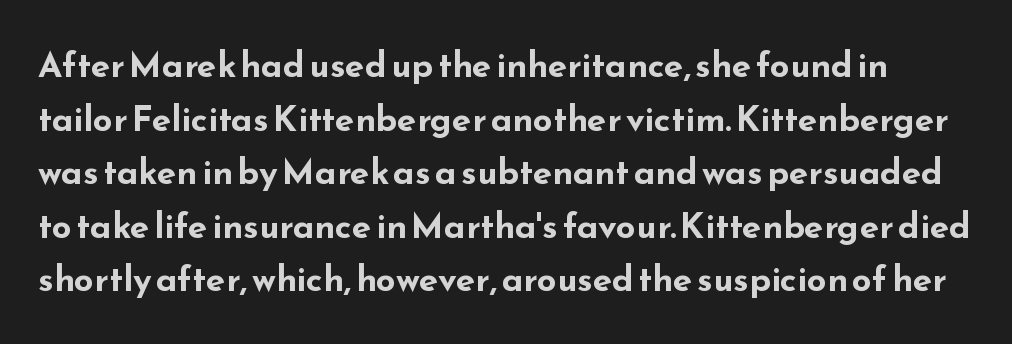
{"serif": "no", "italic": "no", "bold": "yes", "weight": "bold", "width": "wide", "stroke_contrast": "low", "x_height": "small", "monospaced": "no", "underline": "no", "line_spacing": "normal", "line_spacing_ratio": 1.53, "letter_spacing": "normal", "letter_spacing_em": 0.0, "glyph_px": 35}
